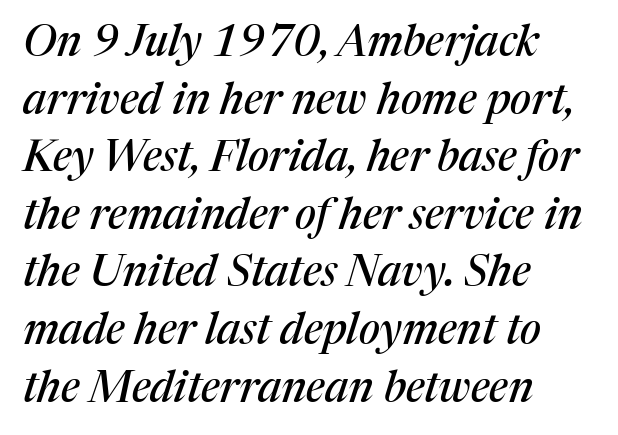
Q: Is the text italic (slanted)? A: Yes, it leans right by about 17 degrees.
Q: Is the typeface a serif or a sans-serif typeface? A: Serif.
Q: Is the text underlined? A: No.
Q: How is the paragraph aligned? A: Left-aligned.
Q: Is the spacing between letters normal or unusually wide? A: Normal.
Q: Is the spacing between lines tight, normal or loose? A: Normal.
Q: Width (condensed, normal, or wide)? A: Normal.
Q: Stroke contrast? A: Medium.
Q: x-height? A: Medium.
Q: Monospaced? A: No.
